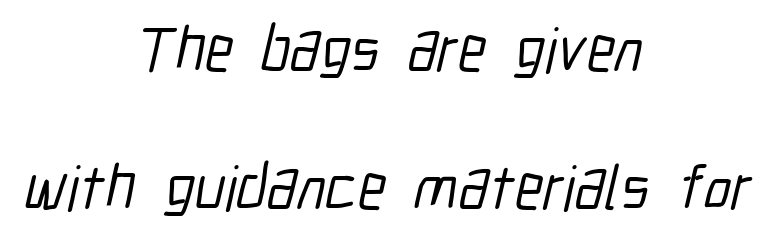
Q: Is the typeface a serif or a sans-serif typeface? A: Sans-serif.
Q: Is the text underlined? A: No.
Q: How is the paragraph aligned? A: Centered.
Q: Is the spacing between letters normal or unusually wide? A: Normal.
Q: Is the spacing between lines tight, normal or loose? A: Loose.
Q: Width (condensed, normal, or wide)? A: Condensed.
Q: Stroke contrast? A: Low.
Q: x-height? A: Medium.
Q: Monospaced? A: No.
